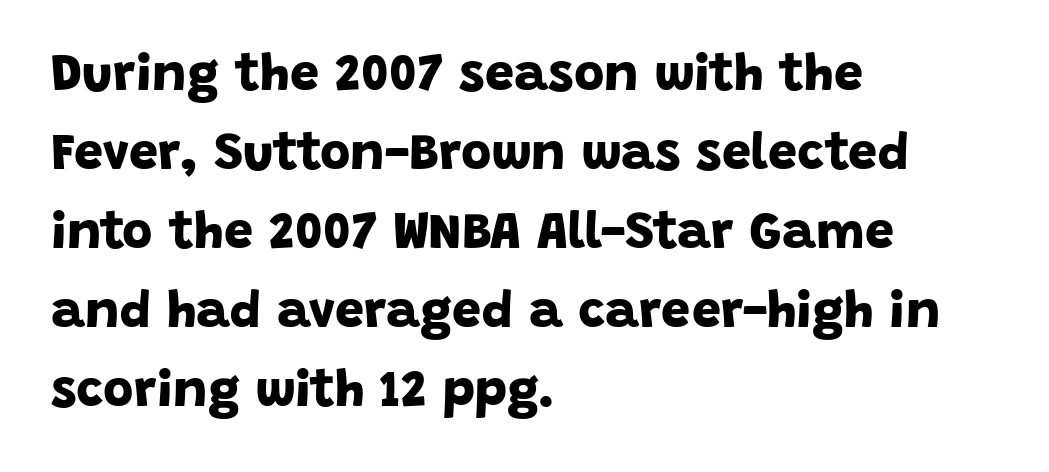
Q: Is the text bold? A: Yes.
Q: Is the typeface a serif or a sans-serif typeface? A: Sans-serif.
Q: Is the text underlined? A: No.
Q: How is the paragraph aligned? A: Left-aligned.
Q: Is the spacing between letters normal or unusually wide? A: Normal.
Q: Is the spacing between lines tight, normal or loose? A: Normal.
Q: Width (condensed, normal, or wide)? A: Normal.
Q: Stroke contrast? A: Low.
Q: x-height? A: Large.
Q: Monospaced? A: No.
